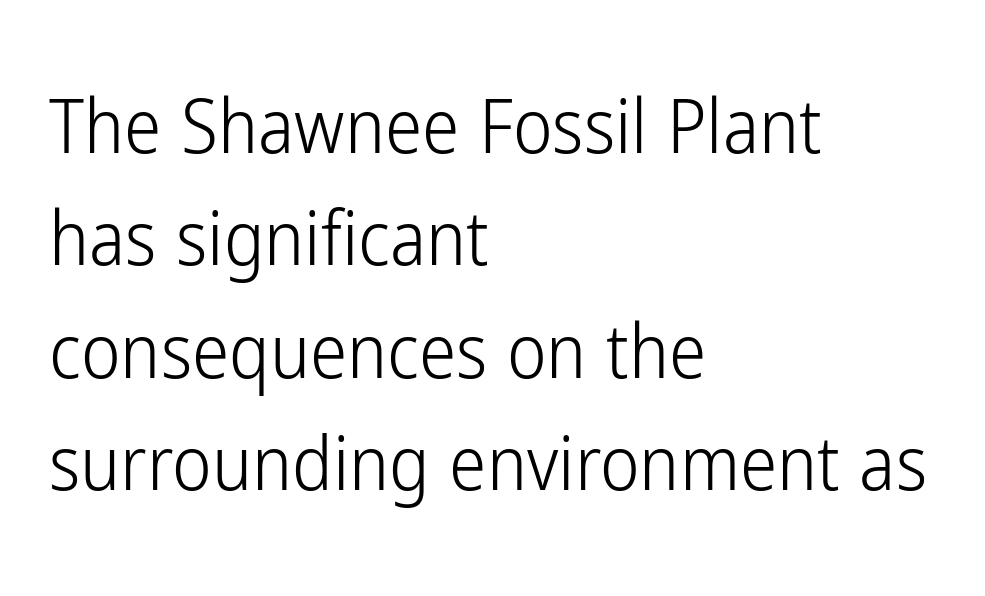
You could not count columns in this text — the font is proportionally spaced. This sample uses a sans-serif face. Regular leading. The space beneath each line is pristine and unruled. Compared with typical body copy, the letter spacing here is the same.
